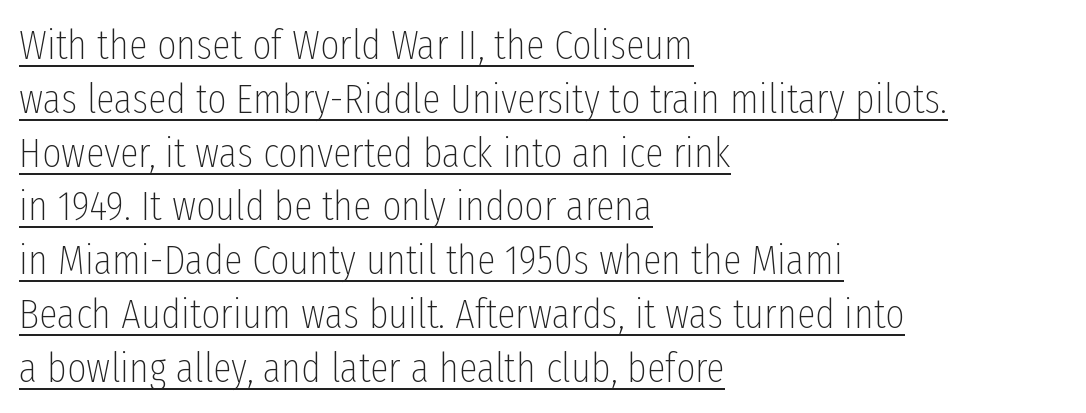
{"serif": "no", "italic": "no", "bold": "no", "weight": "thin", "width": "condensed", "stroke_contrast": "low", "x_height": "medium", "monospaced": "no", "underline": "yes", "align": "left", "line_spacing": "normal", "line_spacing_ratio": 1.28, "letter_spacing": "normal", "letter_spacing_em": 0.0, "glyph_px": 42}
